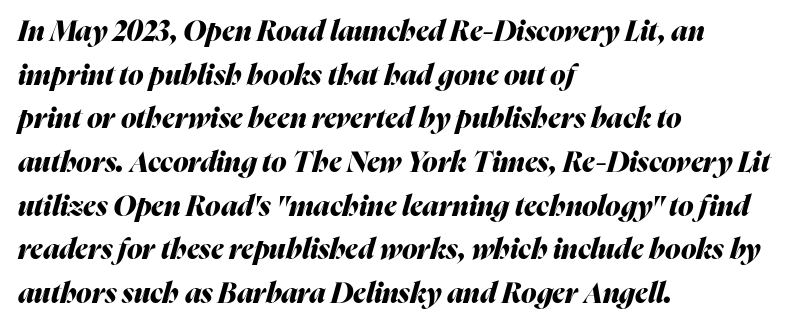
The image shows 28 px heavy type, italic (leaning right); set left-aligned, normal line spacing (1.56x), normal letter spacing, not underlined; medium stroke contrast and a medium x-height.
